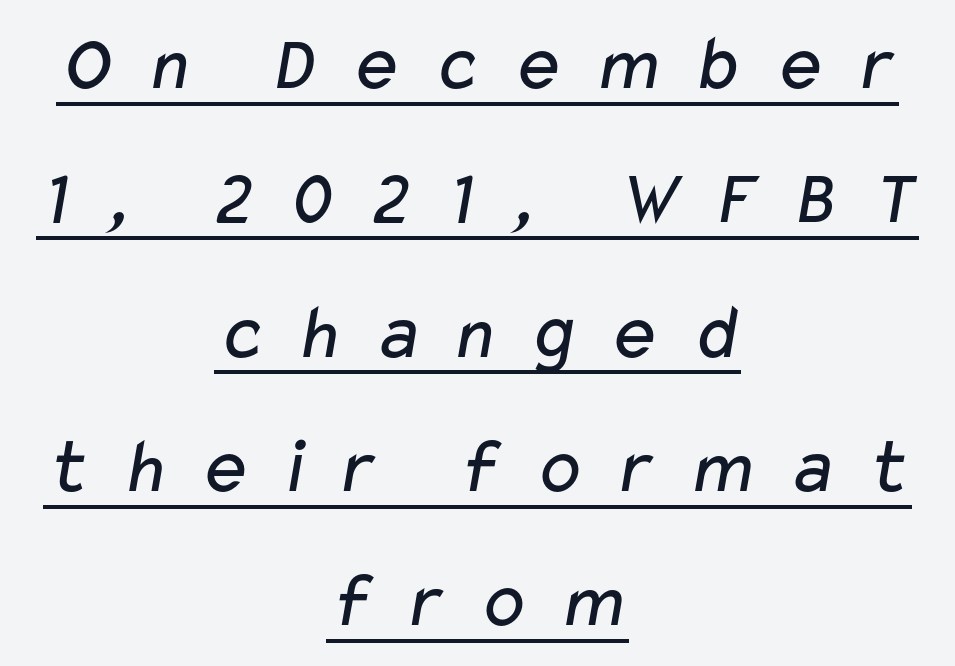
Q: Is the text bold? A: No.
Q: Is the typeface a serif or a sans-serif typeface? A: Sans-serif.
Q: Is the text underlined? A: Yes.
Q: How is the paragraph aligned? A: Centered.
Q: Is the spacing between letters normal or unusually wide? A: Unusually wide.
Q: Is the spacing between lines tight, normal or loose? A: Normal.
Q: Width (condensed, normal, or wide)? A: Wide.
Q: Stroke contrast? A: Low.
Q: x-height? A: Medium.
Q: Monospaced? A: No.
